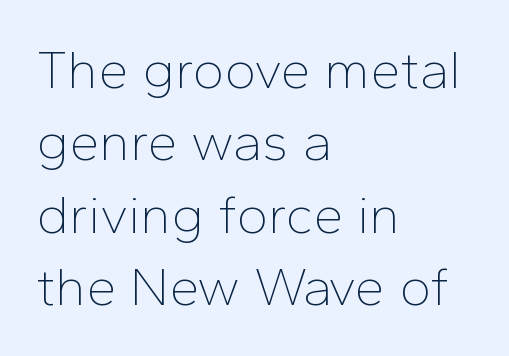
The image shows 54 px thin sans-serif type, upright; set left-aligned, normal line spacing (1.34x), normal letter spacing, not underlined; low stroke contrast and a medium x-height.
